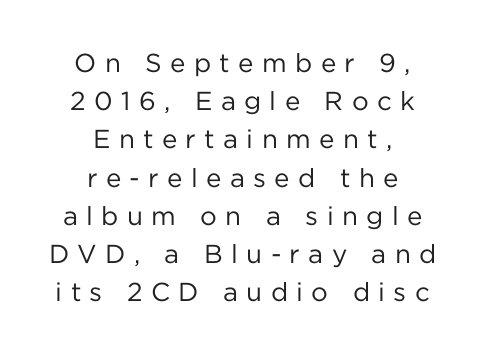
The passage shown stacks its lines at a standard gap. No italicization has been applied; the sample stays upright. Observe the wide spacing: letters keep a clear distance from each other. The paragraph shown floats in the horizontal middle. Heft: none added — not bold. Any mark beneath the type? The region is blank.
